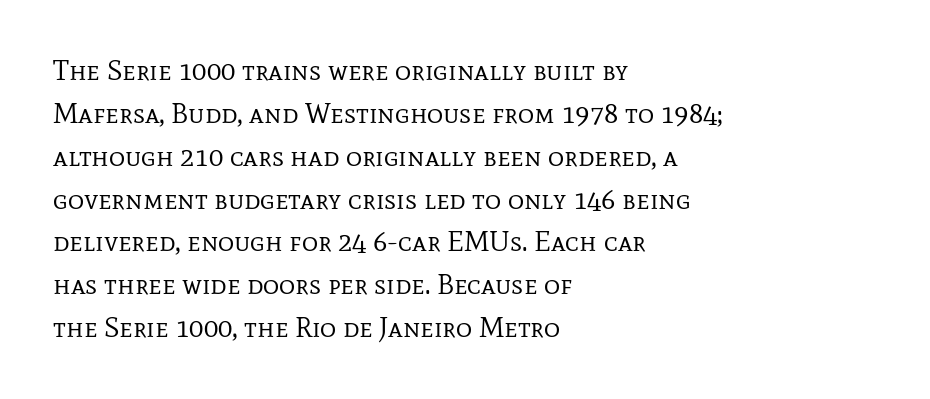
{"serif": "yes", "italic": "no", "bold": "no", "weight": "regular", "width": "normal", "stroke_contrast": "low", "x_height": "medium", "monospaced": "no", "underline": "no", "align": "left", "line_spacing": "normal", "line_spacing_ratio": 1.53, "letter_spacing": "normal", "letter_spacing_em": 0.0, "glyph_px": 28}
